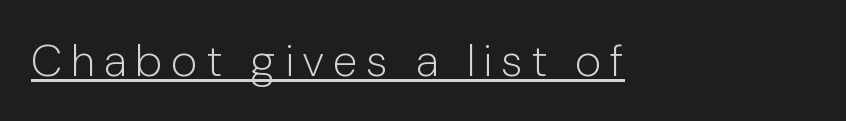
Beneath each row of characters lies a ruled line. Varying glyph widths throughout — classic text-font behaviour. No heavy texture on the line: the type isn't bold. Posture: straight, roman, zero tilt. Stroke terminals: plain, sans-serif.
